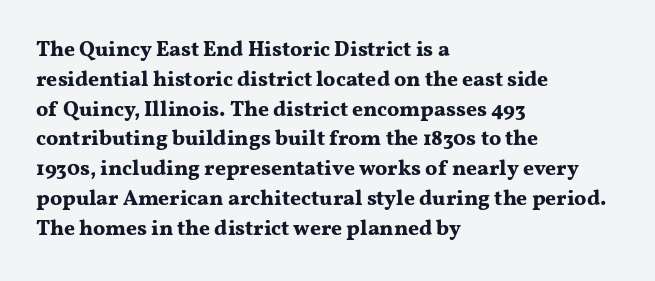
The image shows 21 px bold type, upright; set left-aligned, normal line spacing (1.42x), normal letter spacing, not underlined.
